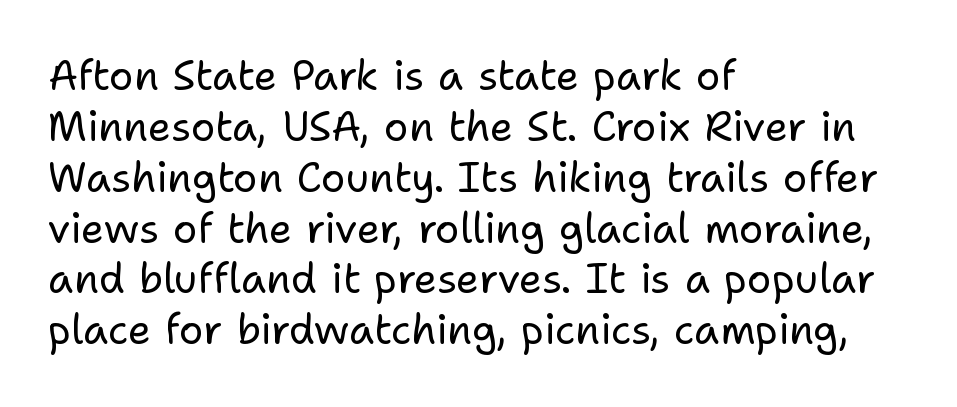
The paragraph has a hard left edge and a soft right edge. Caption: standard tracking, unaltered. Does the type have serifs? No, each stem ends abruptly. You could not count columns in this text — the font is proportionally spaced.
